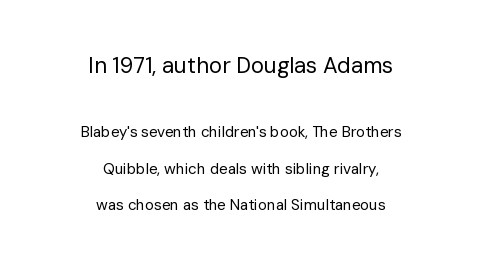
The image shows 22 px text type, upright; set centered, loose line spacing (2.44x), normal letter spacing, not underlined; the first (top) block is 1.47x larger.
